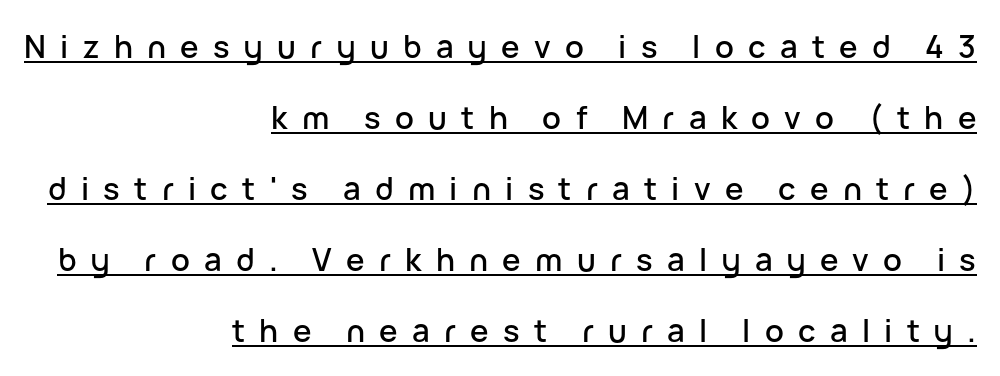
The image shows 31 px sans-serif type, upright; set right-aligned, loose line spacing (2.29x), unusually wide letter spacing (+0.46 em), underlined; low stroke contrast and a medium x-height.
